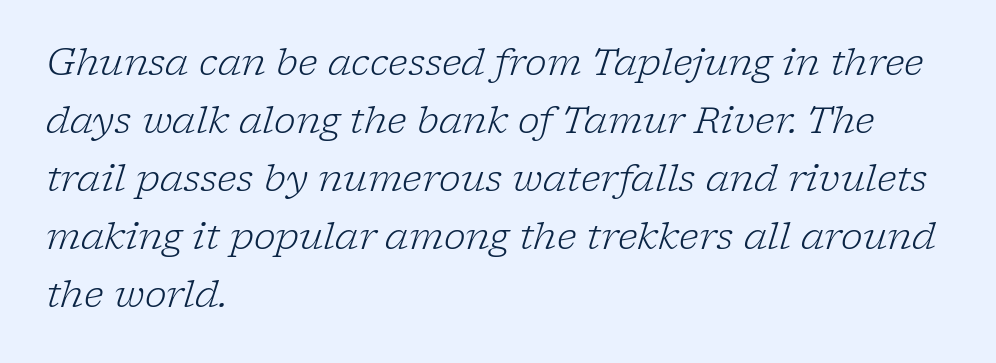
Q: Is the text bold? A: No.
Q: Is the text italic (slanted)? A: Yes, it leans right by about 17 degrees.
Q: Is the typeface a serif or a sans-serif typeface? A: Serif.
Q: Is the text underlined? A: No.
Q: How is the paragraph aligned? A: Left-aligned.
Q: Is the spacing between letters normal or unusually wide? A: Normal.
Q: Is the spacing between lines tight, normal or loose? A: Normal.
Q: Width (condensed, normal, or wide)? A: Normal.
Q: Stroke contrast? A: Low.
Q: x-height? A: Medium.
Q: Monospaced? A: No.
